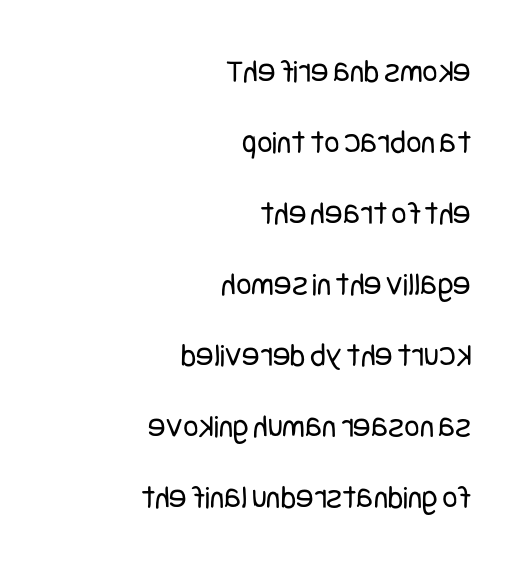
Q: Is the text bold? A: No.
Q: Is the text italic (slanted)? A: No, it is upright.
Q: Is the typeface a serif or a sans-serif typeface? A: Sans-serif.
Q: Is the text underlined? A: No.
Q: How is the paragraph aligned? A: Right-aligned.
Q: Is the spacing between letters normal or unusually wide? A: Normal.
Q: Is the spacing between lines tight, normal or loose? A: Loose.
Q: Width (condensed, normal, or wide)? A: Condensed.
Q: Stroke contrast? A: Low.
Q: x-height? A: Large.
